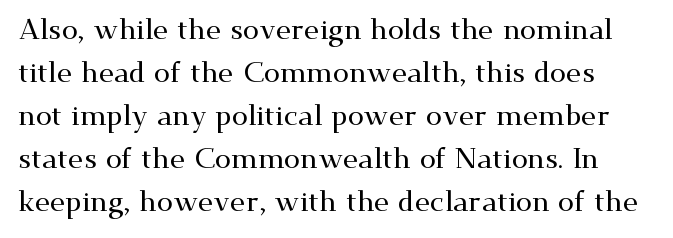
Q: Is the text italic (slanted)? A: No, it is upright.
Q: Is the typeface a serif or a sans-serif typeface? A: Serif.
Q: Is the text underlined? A: No.
Q: Is the spacing between letters normal or unusually wide? A: Normal.
Q: Is the spacing between lines tight, normal or loose? A: Normal.
Q: Width (condensed, normal, or wide)? A: Wide.
Q: Stroke contrast? A: Medium.
Q: x-height? A: Small.
Q: Monospaced? A: No.
